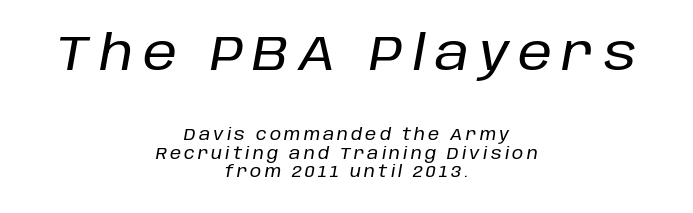
Q: Is the text italic (slanted)? A: Yes, it leans right by about 10 degrees.
Q: Is the text underlined? A: No.
Q: How is the paragraph aligned? A: Centered.
Q: Is the spacing between letters normal or unusually wide? A: Unusually wide.
Q: Which block of text is set in a larger size, the first (top) or the second (bottom)? A: The first (top) one.
Q: Width (condensed, normal, or wide)? A: Normal.
Q: Stroke contrast? A: Low.
Q: x-height? A: Large.
Q: Monospaced? A: No.
